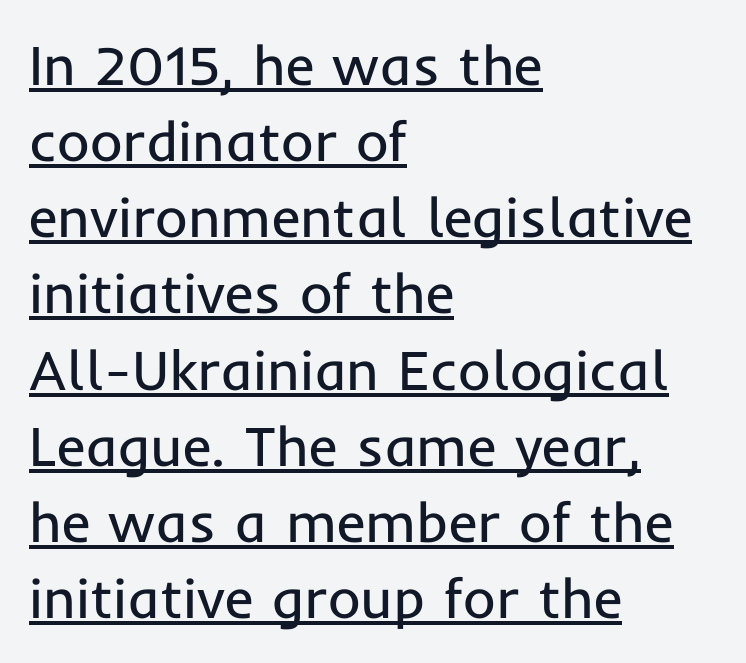
This sample has the flowing, uneven cadence of proportional lettering. Italic: no, the glyphs are upright roman. The letters carry no serifs — their stems end cleanly without finishing strokes. The letterforms sit at book weight or below.
